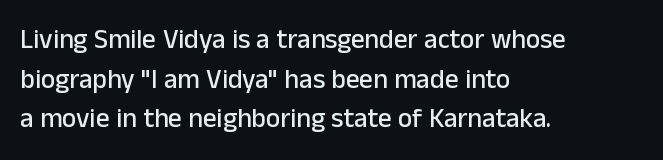
Reading down the column, the eye jumps a familiar distance to each next line. The gaps between neighbouring characters are ordinary and unremarkable. Every character sits straight up, as roman type does. These lines stack with their left ends in a neat column. Bare-footed words on every line.
